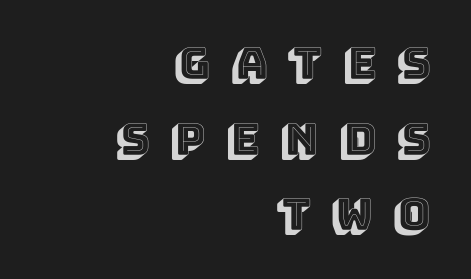
Check the space under the baseline: it is left empty. This sample uses an upright cut, with every glyph sitting square on the baseline. Looks like regular typesetting: each glyph gets only the width it needs. You could only call the tracking loose — the letters float apart.
